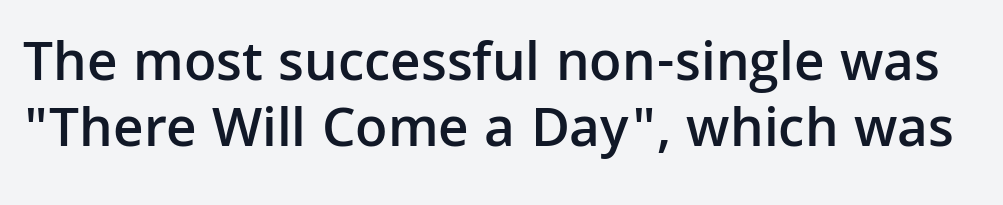
A fair bit of extra ink — the face is semibold, not bold. Ordinary non-slanted type is in use. Descenders hang freely into open space. Do the characters align in a grid? No, the font is proportional. Observe the absence of serifs on each vertical stroke in this sample. Observe the ordinary spacing: letters are neighbours, not strangers.
